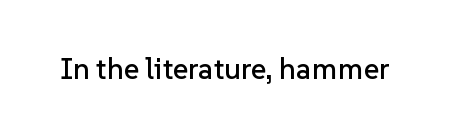
Rendered with straight, roman letterforms. Clear beneath every line of the passage. Short note: letters normally spaced. The letters advance in unequal steps, a hallmark of proportional type.
